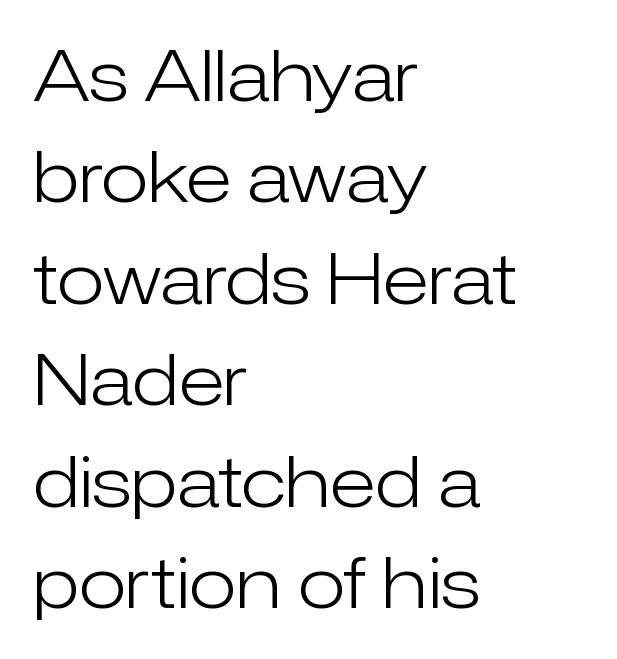
Q: Is the text bold? A: No.
Q: Is the text italic (slanted)? A: No, it is upright.
Q: Is the typeface a serif or a sans-serif typeface? A: Sans-serif.
Q: Is the text underlined? A: No.
Q: How is the paragraph aligned? A: Left-aligned.
Q: Is the spacing between letters normal or unusually wide? A: Normal.
Q: Is the spacing between lines tight, normal or loose? A: Normal.
Q: Width (condensed, normal, or wide)? A: Normal.
Q: Stroke contrast? A: Low.
Q: x-height? A: Medium.
Q: Monospaced? A: No.
